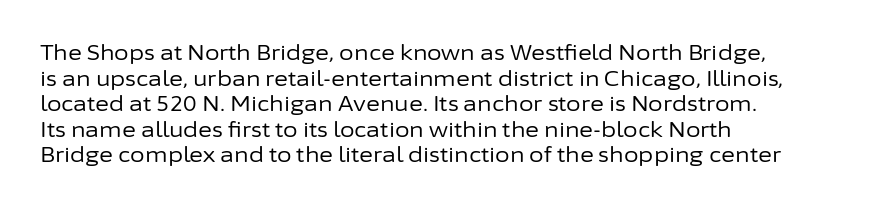
Does extra space separate the letters? No, they use regular spacing. The passage is arranged the way most books set body copy — flush left. The area under the type is left untouched. The face looks like a standard text weight, possibly lighter. Notice how the stems are strictly vertical — no italics here.
